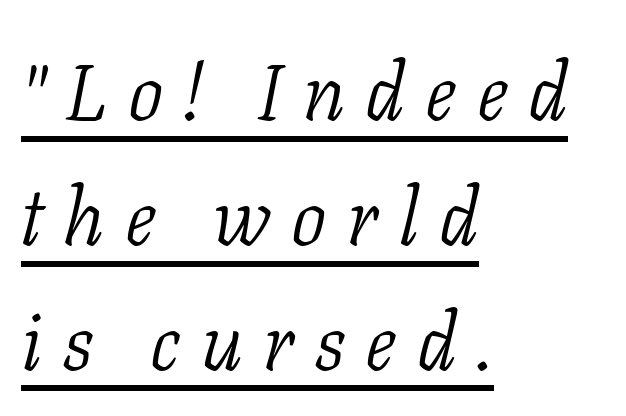
The passage shown is typed in a proportional face where columns would drift. Horizontal alignment here is leftward, the default for most running prose. The passage shown leans; its letterforms are oblique. Observe the wide spacing: letters keep a clear distance from each other. The typeface chosen for these lines features serifs.
